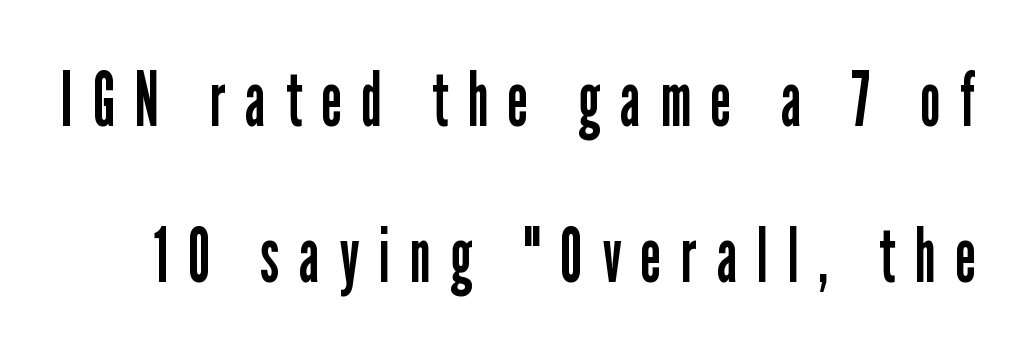
The image shows 75 px regular-weight, condensed sans-serif type, upright; set loose line spacing (2.08x), unusually wide letter spacing (+0.27 em), not underlined; low stroke contrast and a medium x-height.
